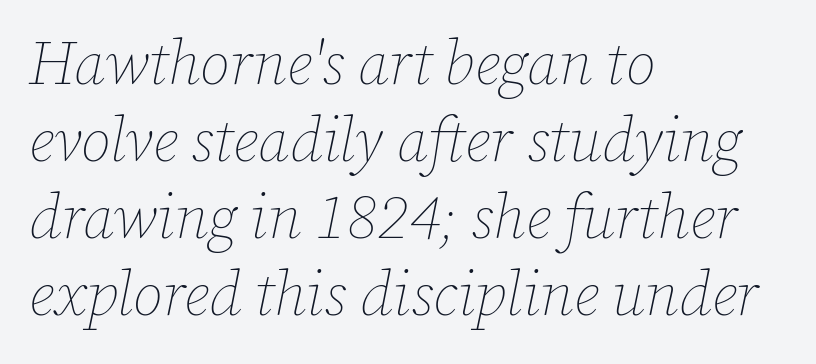
Q: Is the text bold? A: No.
Q: Is the text italic (slanted)? A: Yes, it leans right by about 12 degrees.
Q: Is the text underlined? A: No.
Q: How is the paragraph aligned? A: Left-aligned.
Q: Is the spacing between letters normal or unusually wide? A: Normal.
Q: Is the spacing between lines tight, normal or loose? A: Normal.
Q: Width (condensed, normal, or wide)? A: Normal.
Q: Stroke contrast? A: Low.
Q: x-height? A: Medium.
Q: Monospaced? A: No.
